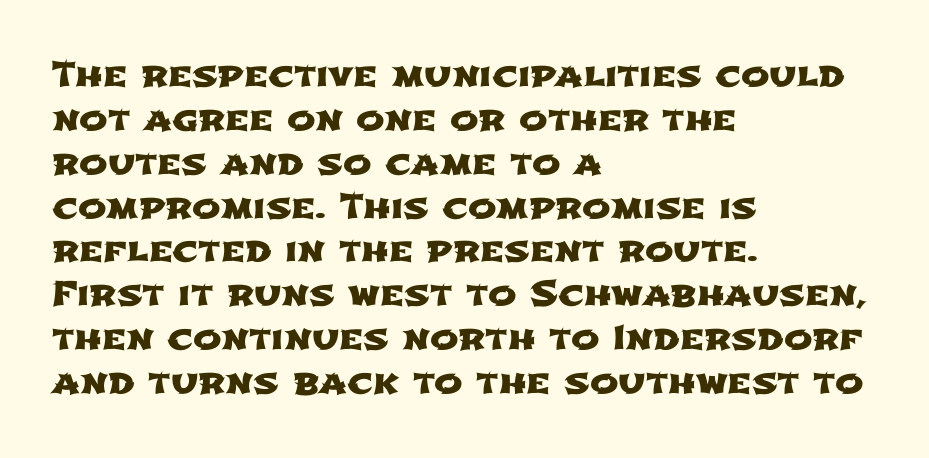
Q: Is the typeface a serif or a sans-serif typeface? A: Sans-serif.
Q: Is the text underlined? A: No.
Q: How is the paragraph aligned? A: Left-aligned.
Q: Is the spacing between letters normal or unusually wide? A: Normal.
Q: Is the spacing between lines tight, normal or loose? A: Normal.
Q: Width (condensed, normal, or wide)? A: Wide.
Q: Stroke contrast? A: Low.
Q: x-height? A: Medium.
Q: Monospaced? A: No.
